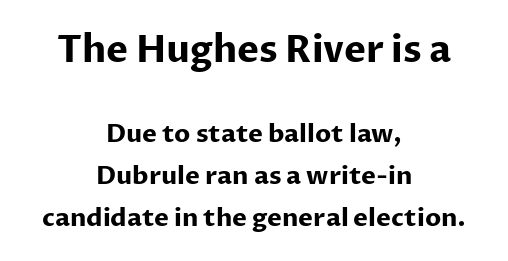
{"serif": "no", "italic": "no", "bold": "yes", "weight": "bold", "width": "normal", "stroke_contrast": "low", "x_height": "medium", "monospaced": "no", "underline": "no", "align": "center", "line_spacing": "normal", "line_spacing_ratio": 1.68, "letter_spacing": "normal", "letter_spacing_em": 0.0, "larger_block": "first", "size_ratio": 1.48, "glyph_px": 37}
